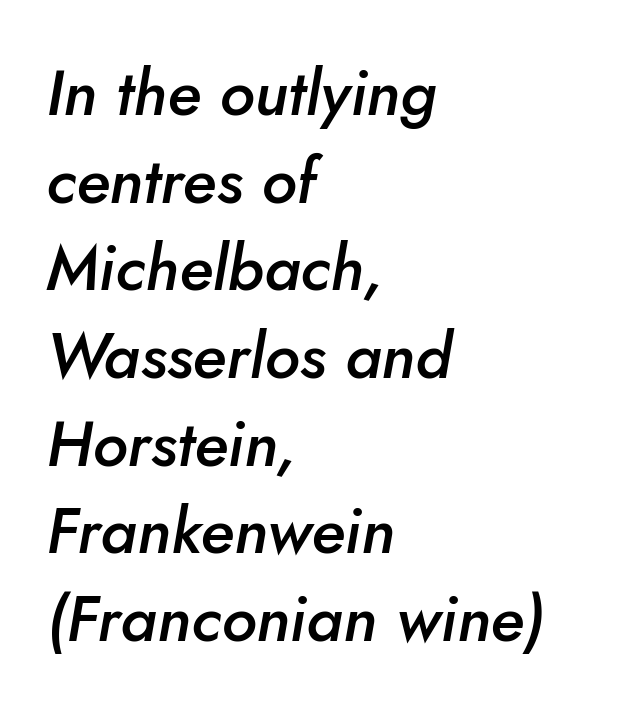
The image shows 64 px semibold type, italic (leaning right); set left-aligned, normal line spacing (1.37x), normal letter spacing, not underlined; low stroke contrast and a small x-height.
